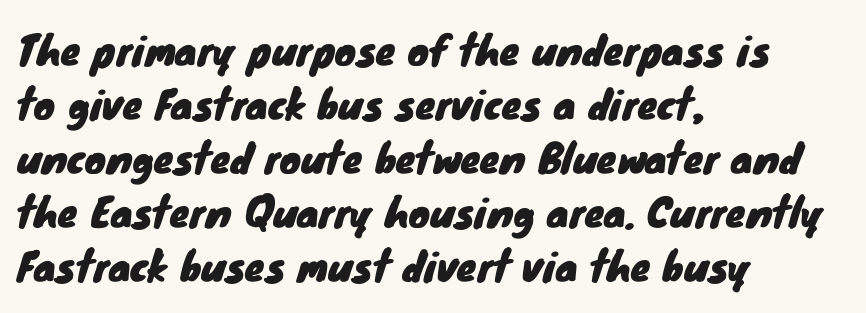
The image shows 40 px sans-serif type; set left-aligned, normal line spacing (1.35x), normal letter spacing, not underlined; low stroke contrast and a small x-height.
